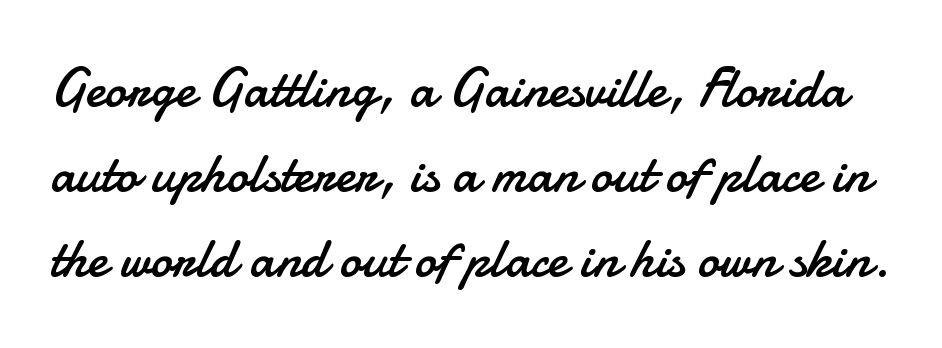
{"serif": "no", "bold": "no", "weight": "regular", "width": "normal", "stroke_contrast": "low", "x_height": "small", "monospaced": "no", "underline": "no", "line_spacing": "normal", "line_spacing_ratio": 1.55, "letter_spacing": "normal", "letter_spacing_em": 0.0, "glyph_px": 55}
